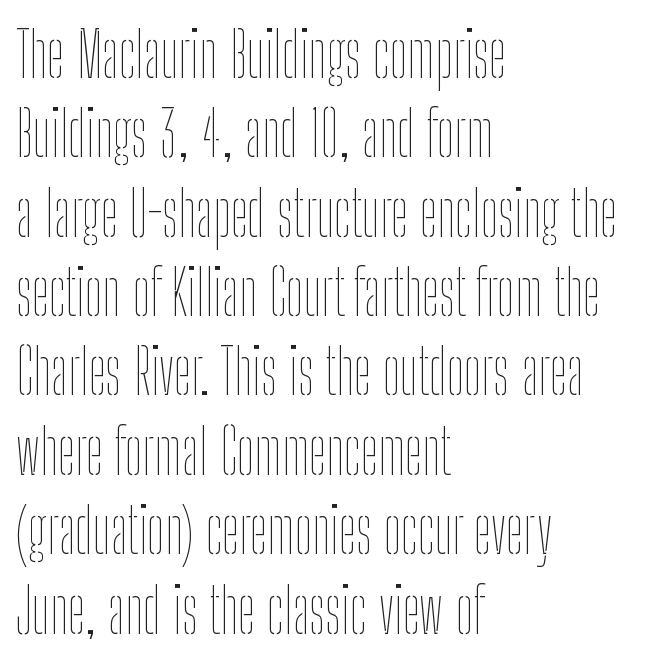
The image shows 62 px thin, condensed type, upright; set left-aligned, normal line spacing (1.28x), normal letter spacing, not underlined; low stroke contrast and a medium x-height.
